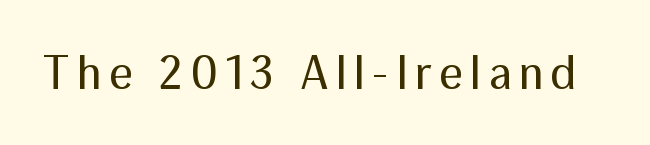
{"serif": "no", "italic": "no", "bold": "no", "weight": "regular", "width": "normal", "stroke_contrast": "medium", "x_height": "medium", "monospaced": "no", "underline": "no", "glyph_px": 47}
